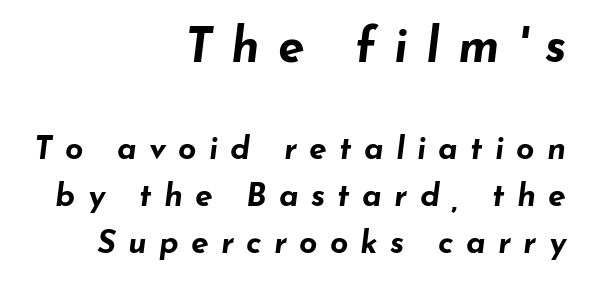
The image shows 48 px bold, wide type, italic (leaning right); set right-aligned, normal line spacing (1.47x), unusually wide letter spacing (+0.38 em), not underlined; the first (top) block is 1.5x larger; low stroke contrast and a small x-height.
